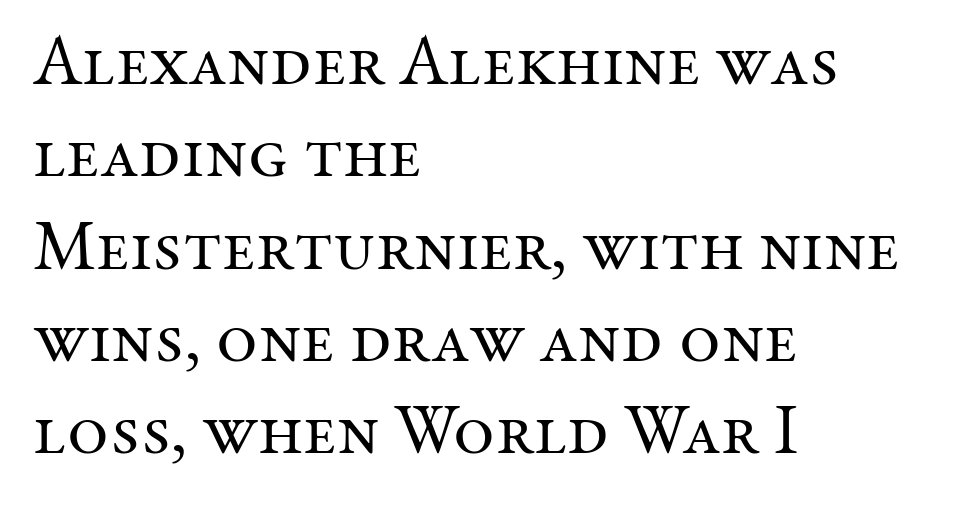
Unlike italic type, these characters show no tilt at all. What kind of face is this? One with serifs. Regarding leading, the lines here are spaced in the standard way. Weight: regular or lighter. Typeset ragged right — the left edge is the straight one.
